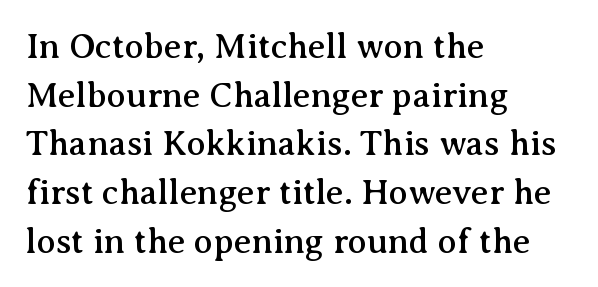
{"serif": "yes", "italic": "no", "width": "normal", "stroke_contrast": "medium", "x_height": "medium", "monospaced": "no", "underline": "no", "align": "left", "line_spacing": "normal", "line_spacing_ratio": 1.39, "letter_spacing": "normal", "letter_spacing_em": 0.0, "glyph_px": 35}
